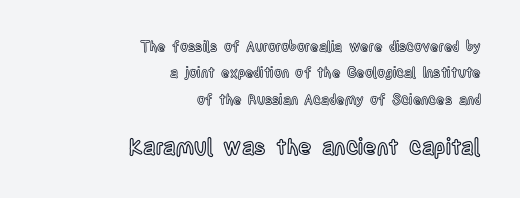
Q: Is the text italic (slanted)? A: No, it is upright.
Q: Is the text underlined? A: No.
Q: How is the paragraph aligned? A: Right-aligned.
Q: Is the spacing between letters normal or unusually wide? A: Normal.
Q: Which block of text is set in a larger size, the first (top) or the second (bottom)? A: The second (bottom) one.
